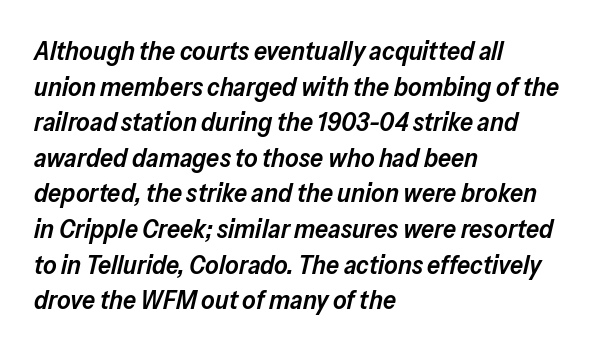
Leading matches the norm, producing a regular column. Left-aligned paragraph, ragged on the right. Is the letter spacing exaggerated? No — it looks like the ordinary default. Emphasis-style slanted type is in use. A somewhat darkened texture: the type is semibold rather than bold. Only glyphs here, with clear space below each row.
